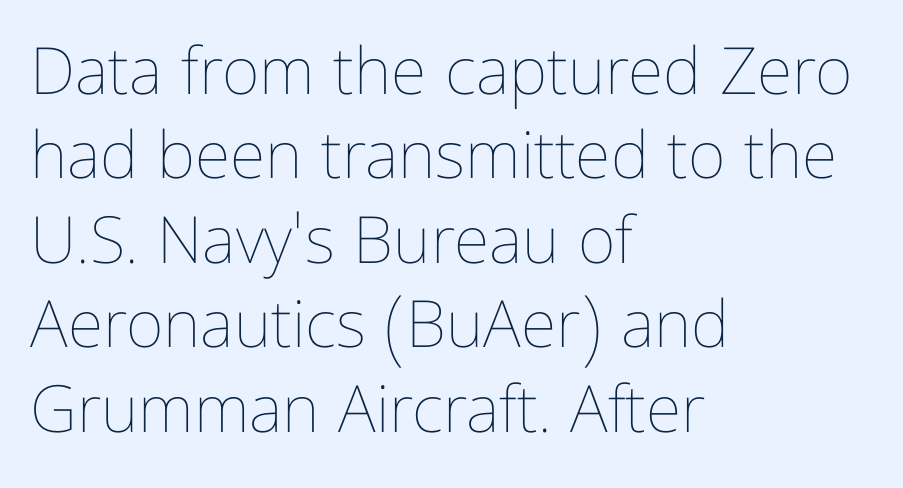
Q: Is the text bold? A: No.
Q: Is the text italic (slanted)? A: No, it is upright.
Q: Is the text underlined? A: No.
Q: How is the paragraph aligned? A: Left-aligned.
Q: Is the spacing between letters normal or unusually wide? A: Normal.
Q: Is the spacing between lines tight, normal or loose? A: Normal.
Q: Width (condensed, normal, or wide)? A: Condensed.
Q: Stroke contrast? A: Low.
Q: x-height? A: Medium.
Q: Monospaced? A: No.
